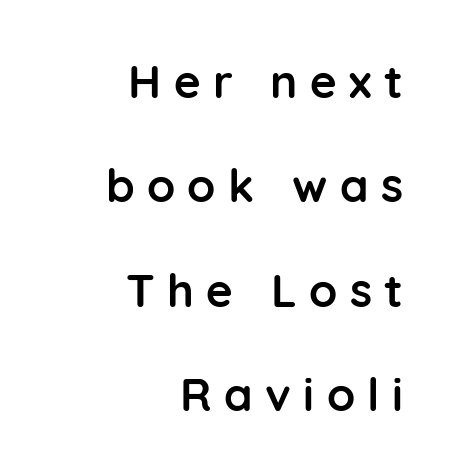
Underline: absent. The glyphs have the mass of a bold cut. Is the letter spacing exaggerated? Yes — the characters are pushed far apart. The vertical gap from one line to the next is large. Notice how the stems are strictly vertical — no italics here.
